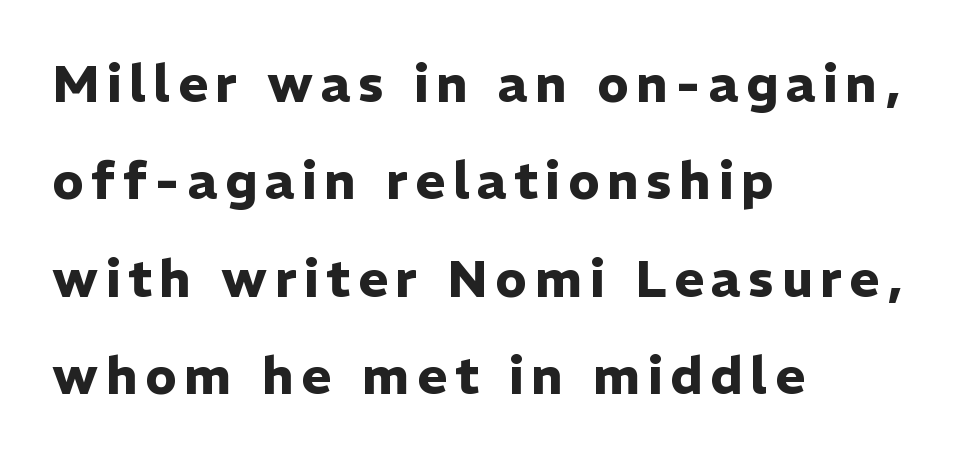
Q: Is the text bold? A: Yes.
Q: Is the text italic (slanted)? A: No, it is upright.
Q: Is the typeface a serif or a sans-serif typeface? A: Sans-serif.
Q: Is the text underlined? A: No.
Q: How is the paragraph aligned? A: Left-aligned.
Q: Is the spacing between lines tight, normal or loose? A: Loose.
Q: Width (condensed, normal, or wide)? A: Normal.
Q: Stroke contrast? A: Low.
Q: x-height? A: Medium.
Q: Monospaced? A: No.
